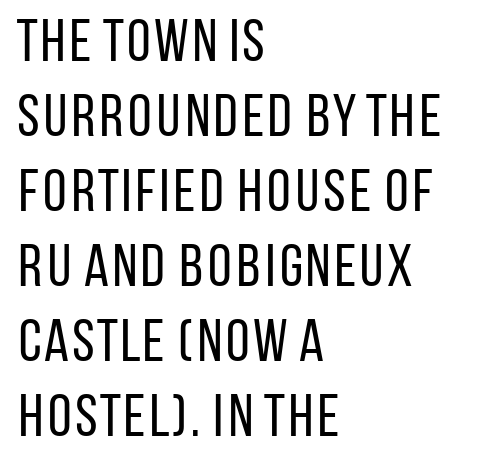
{"serif": "no", "italic": "no", "bold": "no", "weight": "regular", "width": "condensed", "stroke_contrast": "low", "x_height": "large", "monospaced": "no", "underline": "no", "align": "left", "line_spacing": "normal", "line_spacing_ratio": 1.25, "letter_spacing": "normal", "letter_spacing_em": 0.0, "glyph_px": 60}
